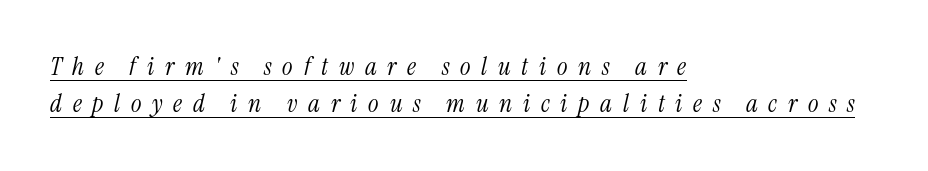
{"italic": "yes", "lean": "right", "slant_degrees": 13, "bold": "no", "underline": "yes", "align": "left", "line_spacing": "normal", "line_spacing_ratio": 1.49, "letter_spacing": "wide", "letter_spacing_em": 0.43, "glyph_px": 25}
